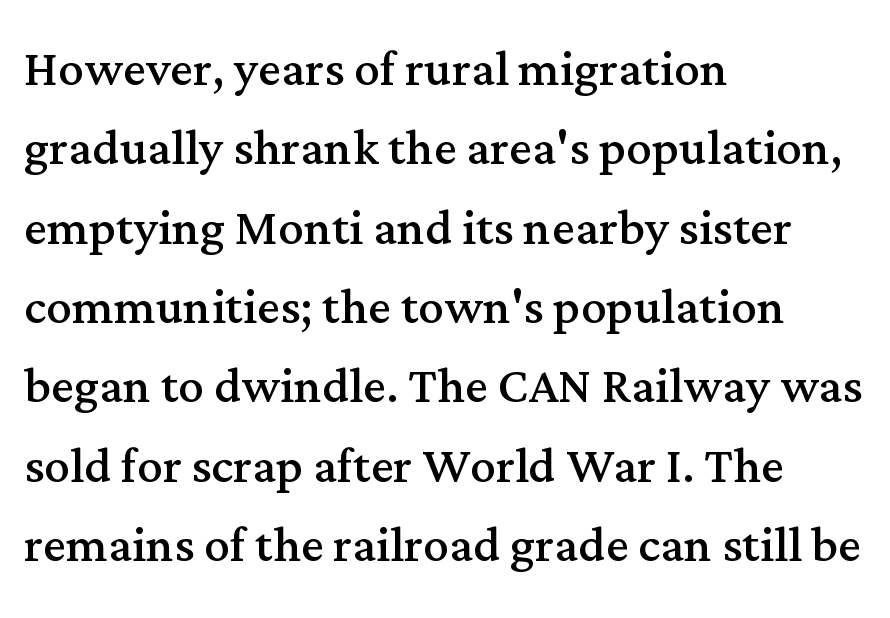
The image shows 64 px regular-weight serif type, upright; set left-aligned, line spacing 1.24x, normal letter spacing, not underlined; medium stroke contrast and a medium x-height.
